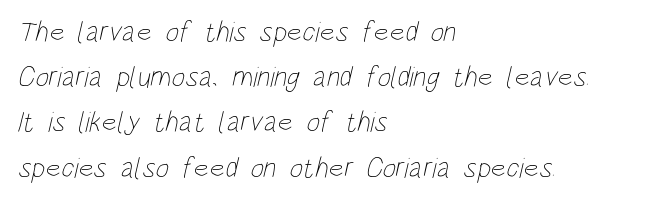
{"bold": "no", "weight": "thin", "width": "condensed", "stroke_contrast": "low", "x_height": "large", "monospaced": "no", "underline": "no", "align": "left", "line_spacing": "normal", "line_spacing_ratio": 1.56, "letter_spacing": "normal", "letter_spacing_em": 0.0, "glyph_px": 29}
